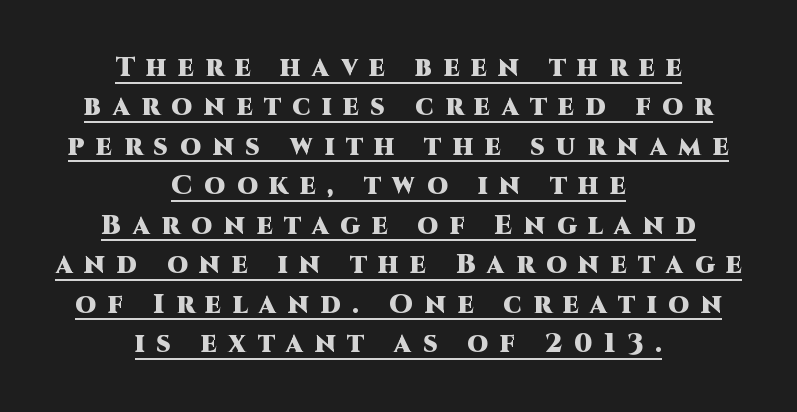
Q: Is the text bold? A: Yes.
Q: Is the text italic (slanted)? A: No, it is upright.
Q: Is the text underlined? A: Yes.
Q: How is the paragraph aligned? A: Centered.
Q: Is the spacing between letters normal or unusually wide? A: Unusually wide.
Q: Is the spacing between lines tight, normal or loose? A: Normal.
